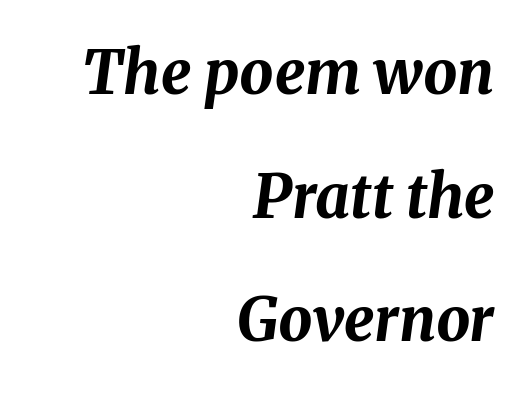
The image shows 60 px bold type, italic (leaning right); set right-aligned, loose line spacing (2.06x), normal letter spacing, not underlined; medium stroke contrast and a medium x-height.
